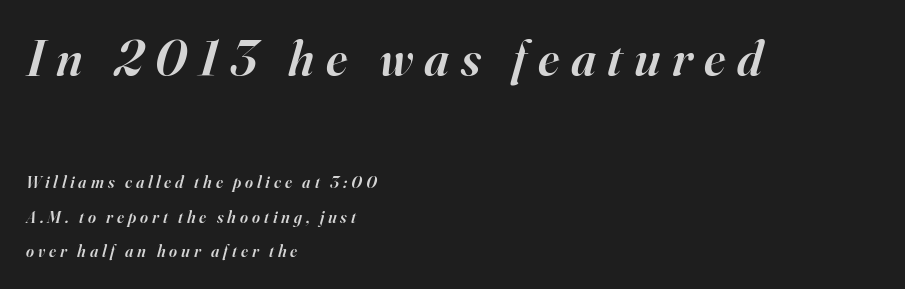
Q: Is the text bold? A: Semi-bold.
Q: Is the text italic (slanted)? A: Yes, it leans right by about 16 degrees.
Q: Is the typeface a serif or a sans-serif typeface? A: Serif.
Q: Is the text underlined? A: No.
Q: How is the paragraph aligned? A: Left-aligned.
Q: Is the spacing between letters normal or unusually wide? A: Unusually wide.
Q: Is the spacing between lines tight, normal or loose? A: Loose.
Q: Which block of text is set in a larger size, the first (top) or the second (bottom)? A: The first (top) one.
Q: Width (condensed, normal, or wide)? A: Normal.
Q: Stroke contrast? A: High.
Q: x-height? A: Small.
Q: Monospaced? A: No.
